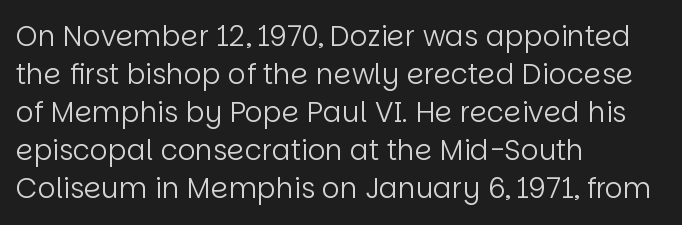
The image shows 28 px regular-weight sans-serif type, upright; set left-aligned, normal line spacing (1.36x), normal letter spacing, not underlined; low stroke contrast and a large x-height.
